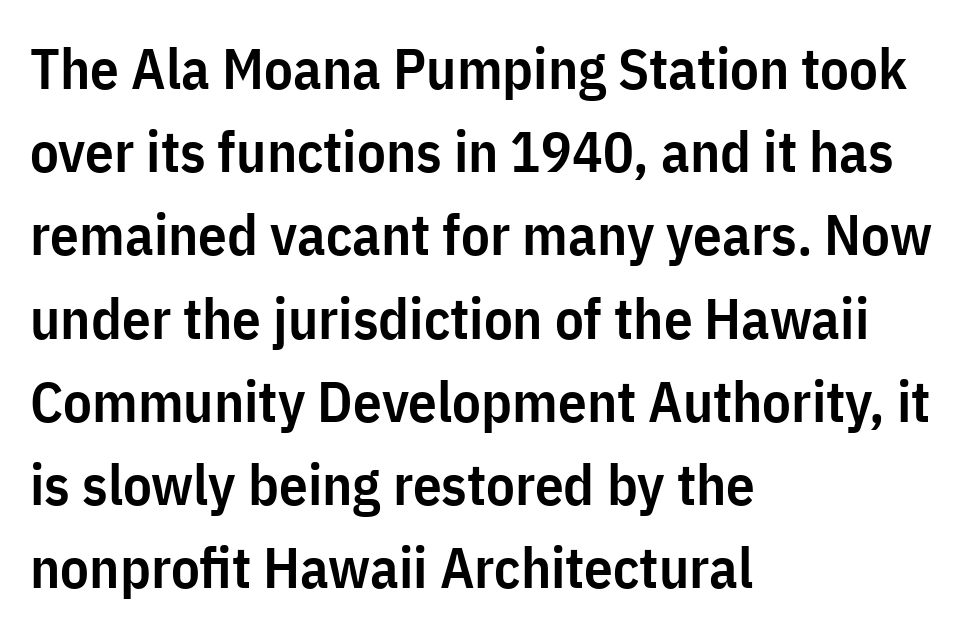
{"serif": "no", "italic": "no", "bold": "semi", "weight": "semibold", "width": "condensed", "stroke_contrast": "low", "x_height": "medium", "monospaced": "no", "underline": "no", "align": "left", "line_spacing": "normal", "line_spacing_ratio": 1.46, "letter_spacing": "normal", "letter_spacing_em": 0.0, "glyph_px": 57}
